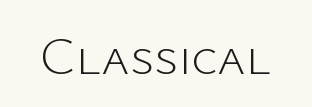
{"serif": "no", "italic": "no", "bold": "no", "weight": "light", "width": "normal", "stroke_contrast": "low", "x_height": "medium", "monospaced": "no", "underline": "no", "letter_spacing": "normal", "letter_spacing_em": 0.0, "glyph_px": 54}
